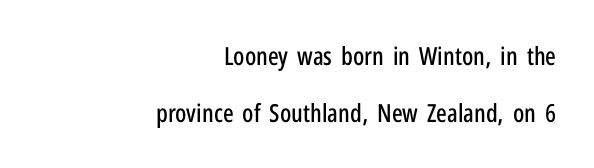
The strip under each line holds only bare page. How are the letters spaced? Ordinarily, with no added tracking. This sample is right-justified, so line beginnings fall wherever the words allow. Upright lettering throughout. Loosely led — the rows are spread out.
